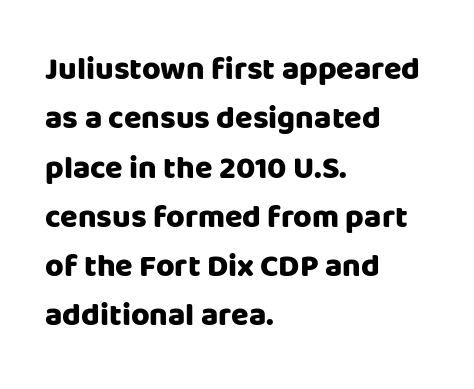
Q: Is the text bold? A: Yes.
Q: Is the text italic (slanted)? A: No, it is upright.
Q: Is the typeface a serif or a sans-serif typeface? A: Sans-serif.
Q: Is the text underlined? A: No.
Q: How is the paragraph aligned? A: Left-aligned.
Q: Is the spacing between letters normal or unusually wide? A: Normal.
Q: Is the spacing between lines tight, normal or loose? A: Normal.
Q: Width (condensed, normal, or wide)? A: Normal.
Q: Stroke contrast? A: Low.
Q: x-height? A: Large.
Q: Monospaced? A: No.
